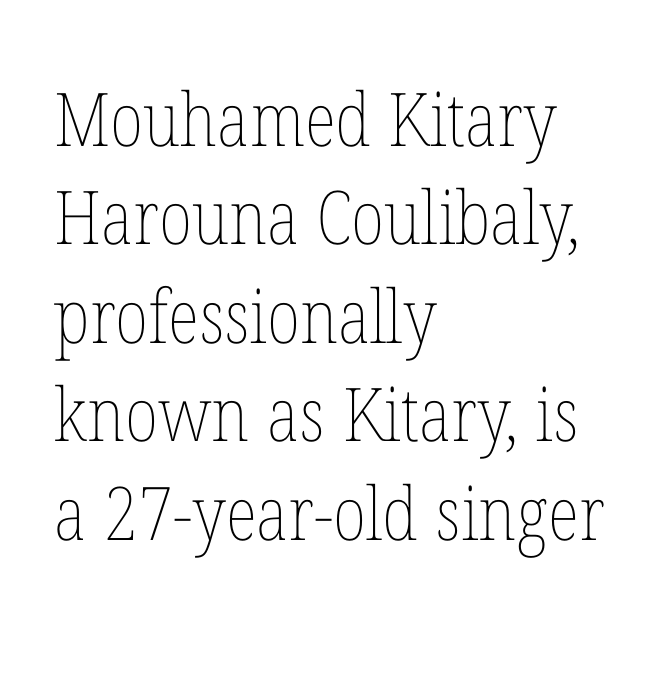
The image shows 74 px thin, condensed type, upright; set left-aligned, normal line spacing (1.33x), normal letter spacing, not underlined; low stroke contrast and a medium x-height.
